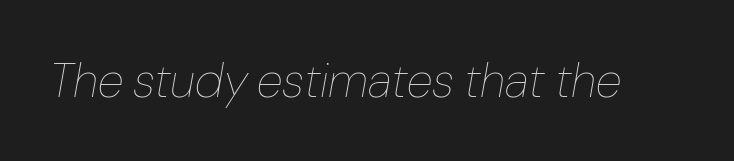
{"italic": "yes", "lean": "right", "slant_degrees": 10, "bold": "no", "weight": "thin", "width": "normal", "stroke_contrast": "low", "x_height": "medium", "monospaced": "no", "underline": "no", "letter_spacing": "normal", "letter_spacing_em": 0.0, "glyph_px": 48}
